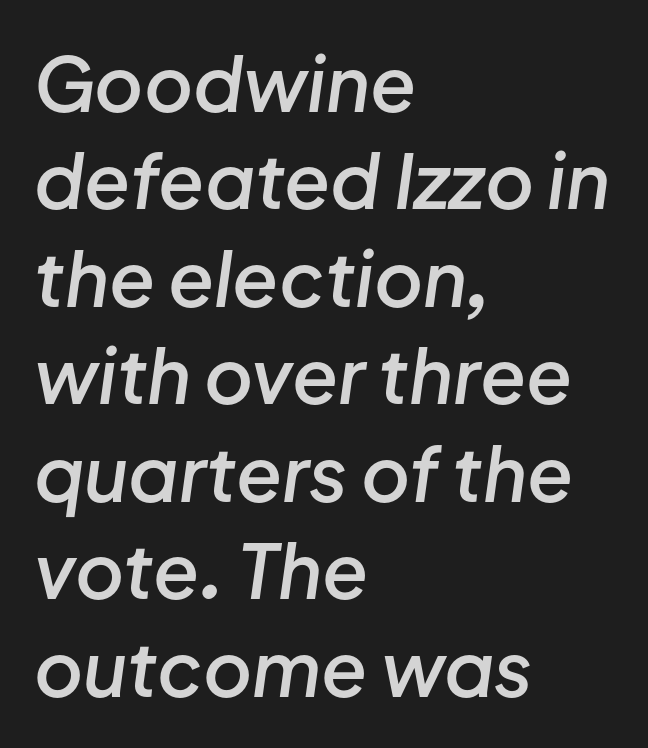
{"italic": "yes", "lean": "right", "slant_degrees": 8, "bold": "semi", "weight": "semibold", "width": "normal", "stroke_contrast": "low", "x_height": "medium", "monospaced": "no", "underline": "no", "align": "left", "line_spacing": "normal", "line_spacing_ratio": 1.3, "letter_spacing": "normal", "letter_spacing_em": 0.0, "glyph_px": 75}
